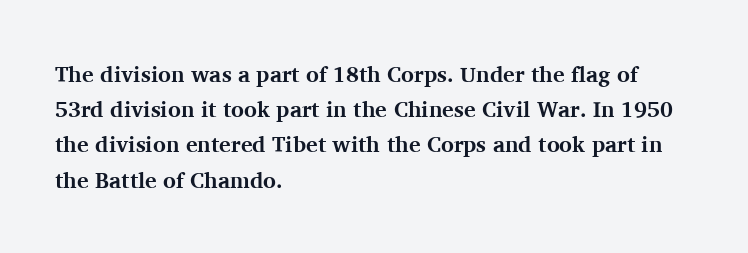
Q: Is the text bold? A: Yes.
Q: Is the text italic (slanted)? A: No, it is upright.
Q: Is the text underlined? A: No.
Q: How is the paragraph aligned? A: Left-aligned.
Q: Is the spacing between letters normal or unusually wide? A: Normal.
Q: Is the spacing between lines tight, normal or loose? A: Normal.
